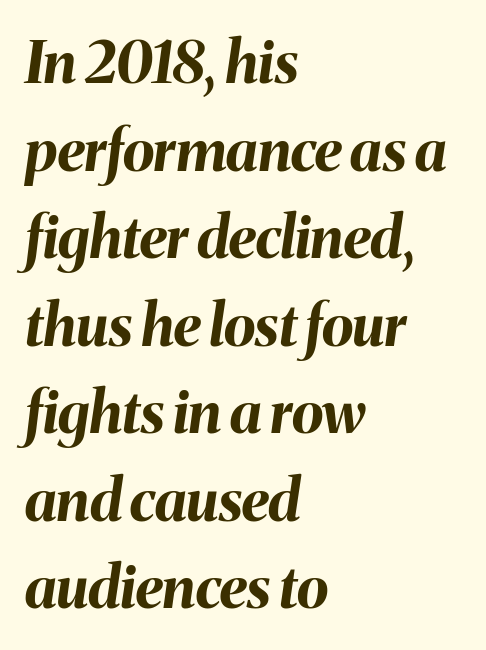
The image shows 58 px bold type, italic (leaning right); set left-aligned, normal line spacing (1.51x), normal letter spacing, not underlined; medium stroke contrast and a medium x-height.
